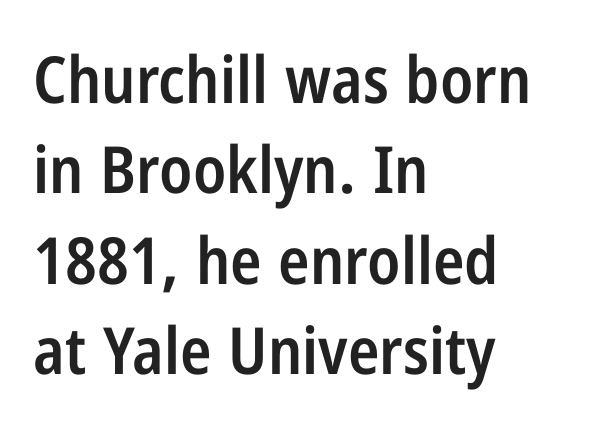
Q: Is the text bold? A: Semi-bold.
Q: Is the text italic (slanted)? A: No, it is upright.
Q: Is the typeface a serif or a sans-serif typeface? A: Sans-serif.
Q: Is the text underlined? A: No.
Q: How is the paragraph aligned? A: Left-aligned.
Q: Is the spacing between letters normal or unusually wide? A: Normal.
Q: Is the spacing between lines tight, normal or loose? A: Normal.
Q: Width (condensed, normal, or wide)? A: Condensed.
Q: Stroke contrast? A: Low.
Q: x-height? A: Medium.
Q: Monospaced? A: No.
